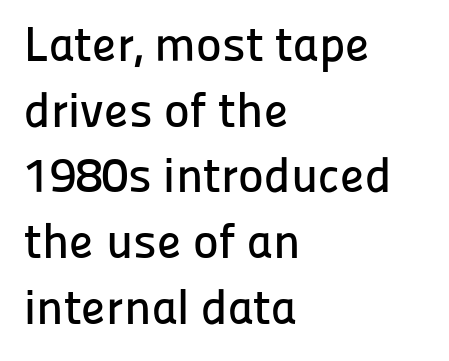
Q: Is the text italic (slanted)? A: No, it is upright.
Q: Is the typeface a serif or a sans-serif typeface? A: Sans-serif.
Q: Is the text underlined? A: No.
Q: How is the paragraph aligned? A: Left-aligned.
Q: Is the spacing between letters normal or unusually wide? A: Normal.
Q: Is the spacing between lines tight, normal or loose? A: Normal.
Q: Width (condensed, normal, or wide)? A: Normal.
Q: Stroke contrast? A: Low.
Q: x-height? A: Medium.
Q: Monospaced? A: No.
